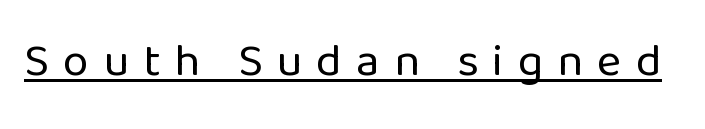
{"serif": "no", "italic": "no", "bold": "no", "weight": "regular", "width": "normal", "stroke_contrast": "low", "x_height": "medium", "monospaced": "no", "underline": "yes", "letter_spacing": "wide", "letter_spacing_em": 0.3, "glyph_px": 47}
